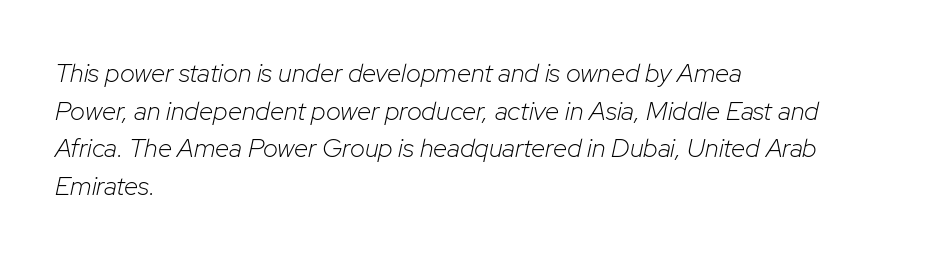
The image shows 26 px text type, italic (leaning right); set left-aligned, normal line spacing (1.45x), normal letter spacing, not underlined.
